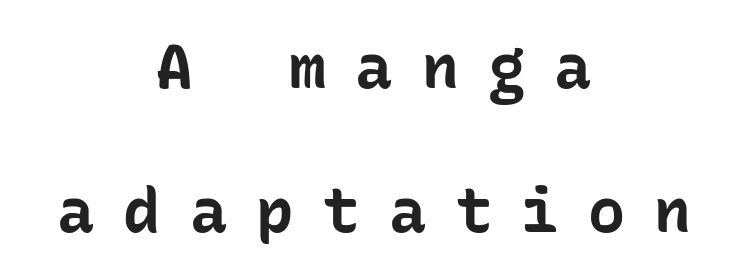
This rendering widens character spacing well past its baseline value. Caption: multi-line text, centered on the measure. The gap between lines stays unmarked. The rendering uses a large line-height, opening up the rows. The face used here has the dense, thick strokes of a bold. A typesetter would call this monospace, since all characters share one set width.
